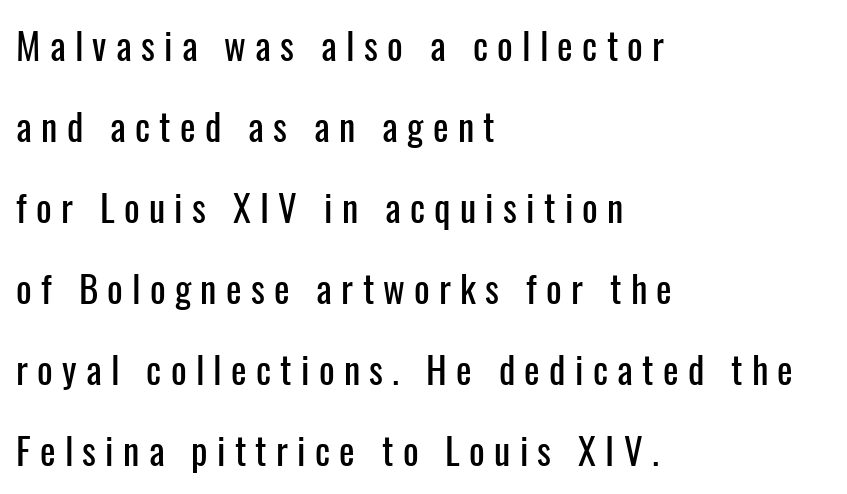
The image shows 37 px condensed sans-serif type, upright; set left-aligned, loose line spacing (2.19x), unusually wide letter spacing (+0.25 em), not underlined; low stroke contrast and a medium x-height.
